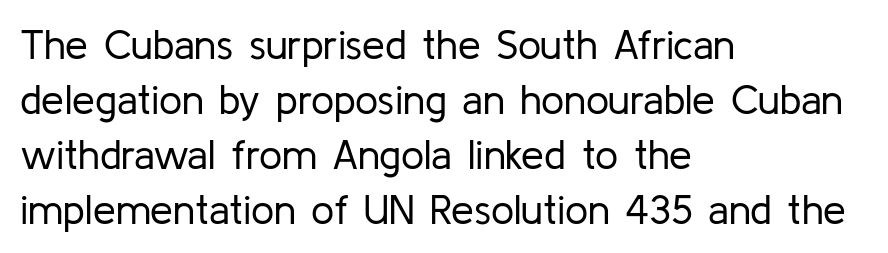
Typographically, this falls in the sans-serif category. This sample uses plain, unmodified letter spacing. Regular leading. Casual observation: everything's shoved over to the left. These lines were composed using upright roman letters.
